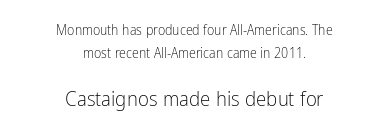
{"italic": "no", "bold": "no", "underline": "no", "align": "center", "line_spacing": "normal", "line_spacing_ratio": 1.64, "letter_spacing": "normal", "letter_spacing_em": 0.0, "larger_block": "second", "size_ratio": 1.5, "glyph_px": 21}
